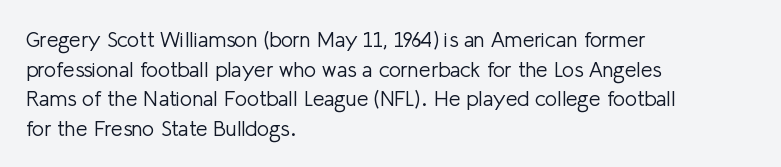
{"italic": "no", "bold": "no", "underline": "no", "align": "left", "line_spacing": "normal", "line_spacing_ratio": 1.41, "letter_spacing": "normal", "letter_spacing_em": 0.0, "glyph_px": 21}
